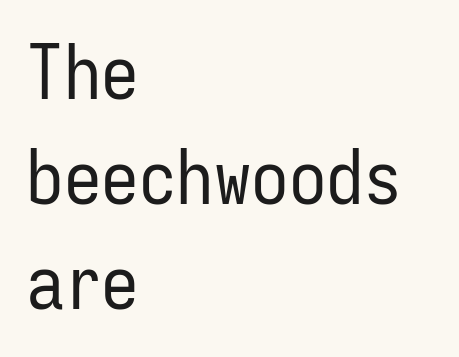
Q: Is the text bold? A: No.
Q: Is the text italic (slanted)? A: No, it is upright.
Q: Is the typeface a serif or a sans-serif typeface? A: Sans-serif.
Q: Is the text underlined? A: No.
Q: How is the paragraph aligned? A: Left-aligned.
Q: Is the spacing between letters normal or unusually wide? A: Normal.
Q: Is the spacing between lines tight, normal or loose? A: Normal.
Q: Width (condensed, normal, or wide)? A: Condensed.
Q: Stroke contrast? A: Low.
Q: x-height? A: Medium.
Q: Monospaced? A: Yes.
